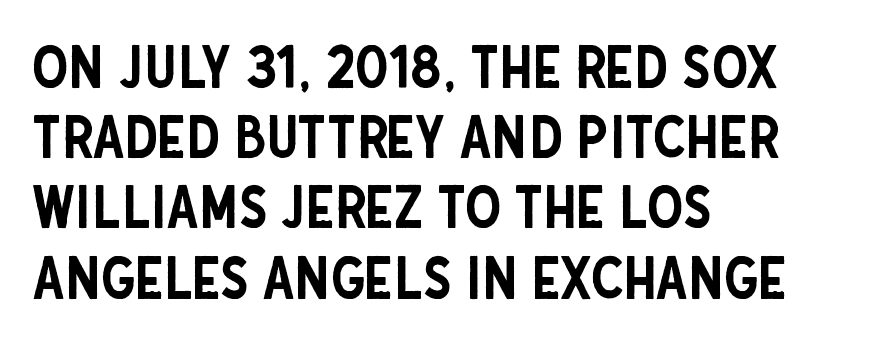
Clear beneath every line of the passage. These lines are rendered in a variable-pitch font. Each letter's strokes conclude bluntly, with no projecting serifs. The gaps between neighbouring characters are ordinary and unremarkable. No italicization has been applied; the sample stays upright.
